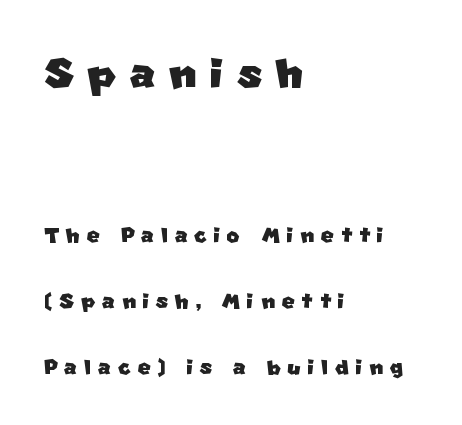
{"serif": "no", "width": "normal", "stroke_contrast": "low", "x_height": "large", "monospaced": "no", "underline": "no", "align": "left", "line_spacing": "loose", "line_spacing_ratio": 2.35, "letter_spacing": "wide", "letter_spacing_em": 0.24, "larger_block": "first", "size_ratio": 2.0, "glyph_px": 56}
